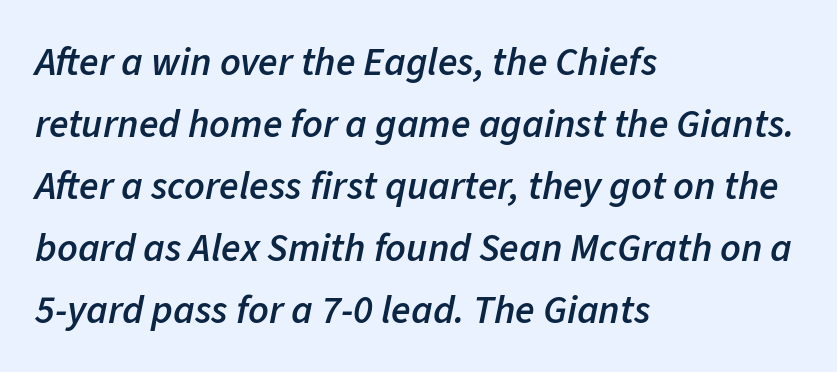
The image shows 40 px semibold type, italic (leaning right); set left-aligned, normal line spacing (1.55x), normal letter spacing, not underlined; low stroke contrast and a medium x-height.
